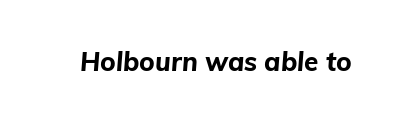
{"italic": "yes", "lean": "right", "slant_degrees": 5, "bold": "yes", "underline": "no", "letter_spacing": "normal", "letter_spacing_em": 0.0, "glyph_px": 26}
